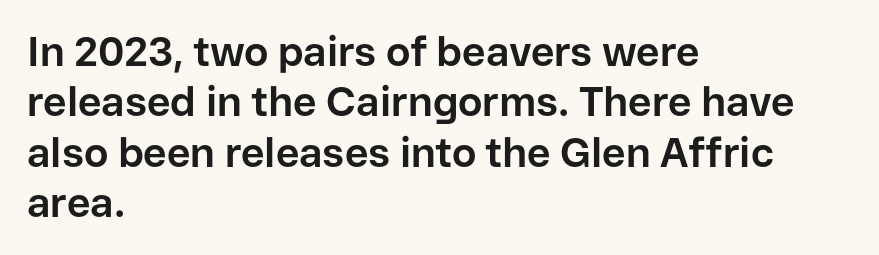
The characters look thick and weighty, a clear bold. The horizontal fit of the characters is conventional and even. Typeset ragged right — the left edge is the straight one. The words here are not underlined.
